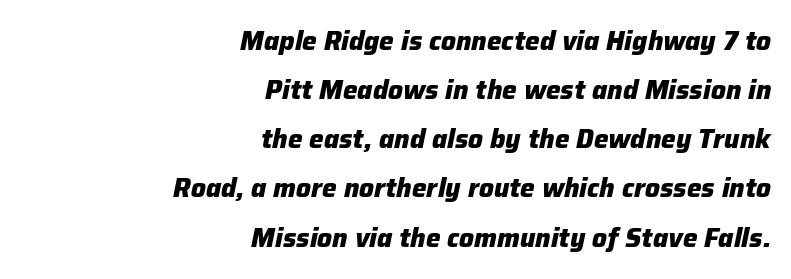
The typesetter chose a ragged-left arrangement here. The glyphs look as if they've been sheared to an angle. Descender tails drop into unmarked territory. The type is set solid horizontally, with unmodified tracking.
